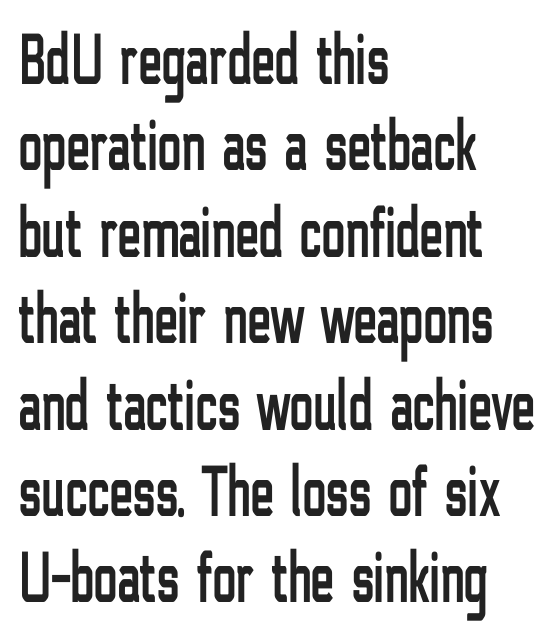
The image shows 72 px condensed sans-serif type, upright; set left-aligned, line spacing 1.2x, normal letter spacing, not underlined; low stroke contrast and a medium x-height.
